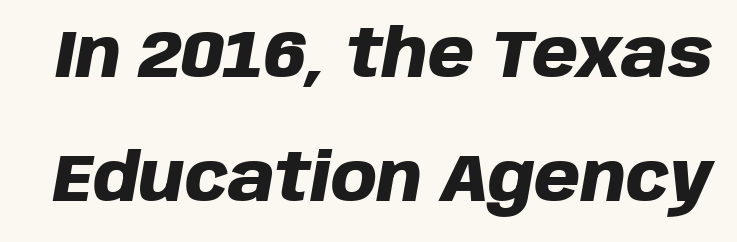
The image shows 66 px heavy type, italic (leaning right); set line spacing 1.88x, normal letter spacing, not underlined; low stroke contrast and a large x-height.
